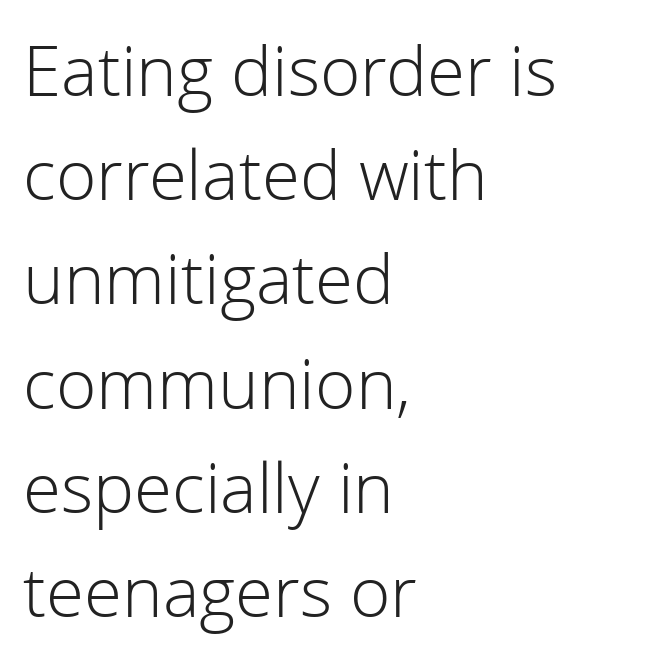
Q: Is the text bold? A: No.
Q: Is the text italic (slanted)? A: No, it is upright.
Q: Is the typeface a serif or a sans-serif typeface? A: Sans-serif.
Q: Is the text underlined? A: No.
Q: How is the paragraph aligned? A: Left-aligned.
Q: Is the spacing between letters normal or unusually wide? A: Normal.
Q: Is the spacing between lines tight, normal or loose? A: Normal.
Q: Width (condensed, normal, or wide)? A: Normal.
Q: Stroke contrast? A: Low.
Q: x-height? A: Medium.
Q: Monospaced? A: No.
